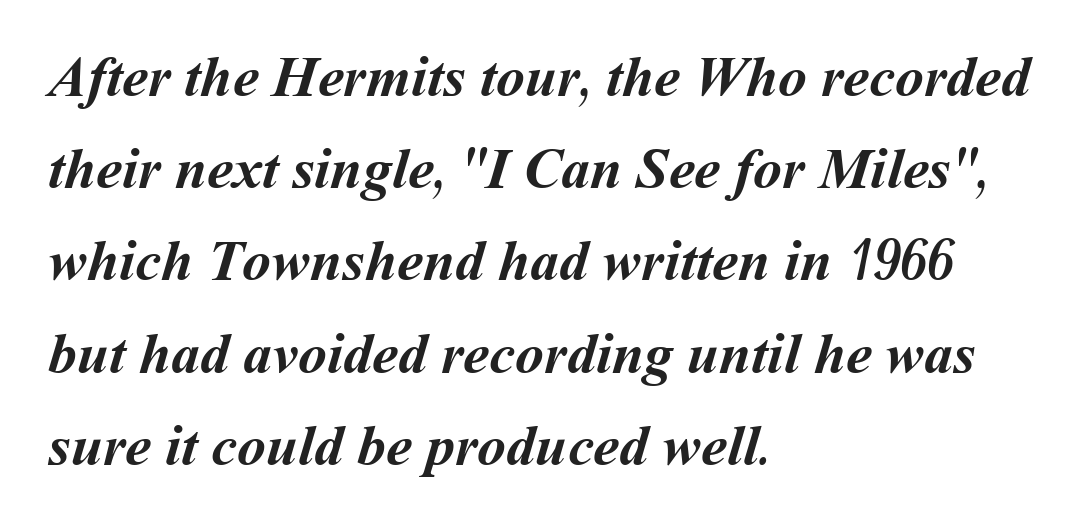
Q: Is the text bold? A: Yes.
Q: Is the text underlined? A: No.
Q: How is the paragraph aligned? A: Left-aligned.
Q: Is the spacing between letters normal or unusually wide? A: Normal.
Q: Is the spacing between lines tight, normal or loose? A: Normal.
Q: Width (condensed, normal, or wide)? A: Normal.
Q: Stroke contrast? A: Medium.
Q: x-height? A: Medium.
Q: Monospaced? A: No.
